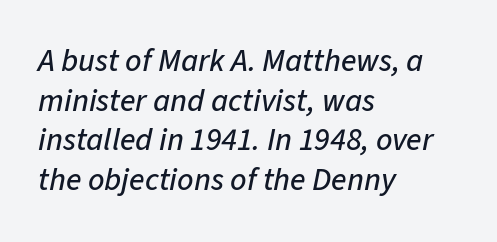
Q: Is the text italic (slanted)? A: Yes, it leans right by about 11 degrees.
Q: Is the text underlined? A: No.
Q: How is the paragraph aligned? A: Left-aligned.
Q: Is the spacing between letters normal or unusually wide? A: Normal.
Q: Width (condensed, normal, or wide)? A: Normal.
Q: Stroke contrast? A: Low.
Q: x-height? A: Medium.
Q: Monospaced? A: No.
